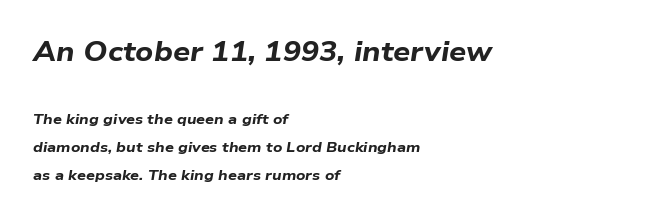
{"italic": "yes", "lean": "right", "slant_degrees": 9, "bold": "yes", "underline": "no", "align": "left", "line_spacing": "loose", "line_spacing_ratio": 2.0, "letter_spacing": "normal", "letter_spacing_em": 0.0, "larger_block": "first", "size_ratio": 1.93, "glyph_px": 27}
